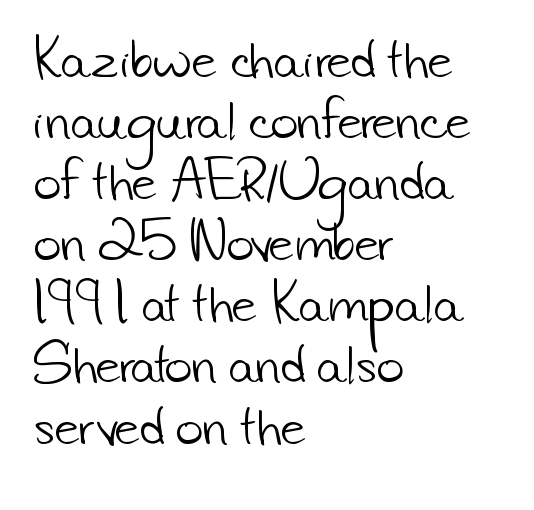
One glance says typical: line gaps are just what's usual. This rendering features lettering with no underline. These lines are composed in type without serifs. Stems here are at most as thick as an everyday book face. Think of a printed novel: that variable character pitch is what you see here.
